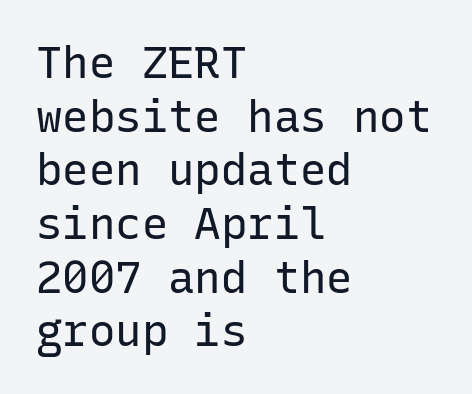
{"serif": "no", "italic": "no", "bold": "no", "weight": "regular", "width": "normal", "stroke_contrast": "low", "x_height": "medium", "monospaced": "yes", "underline": "no", "align": "left", "line_spacing_ratio": 1.22, "letter_spacing": "normal", "letter_spacing_em": 0.0, "glyph_px": 44}
